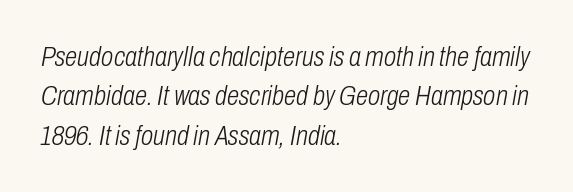
{"italic": "yes", "lean": "right", "slant_degrees": 10, "bold": "no", "weight": "light", "width": "condensed", "stroke_contrast": "low", "x_height": "medium", "monospaced": "no", "underline": "no", "align": "left", "line_spacing": "normal", "line_spacing_ratio": 1.41, "letter_spacing": "normal", "letter_spacing_em": 0.0, "glyph_px": 28}
